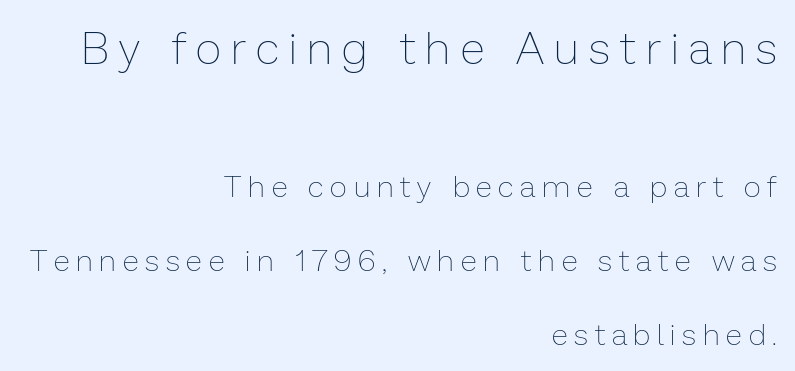
The image shows 45 px thin type, upright; set right-aligned, loose line spacing (2.48x), unusually wide letter spacing (+0.23 em), not underlined; the first (top) block is 1.5x larger; low stroke contrast and a medium x-height.
